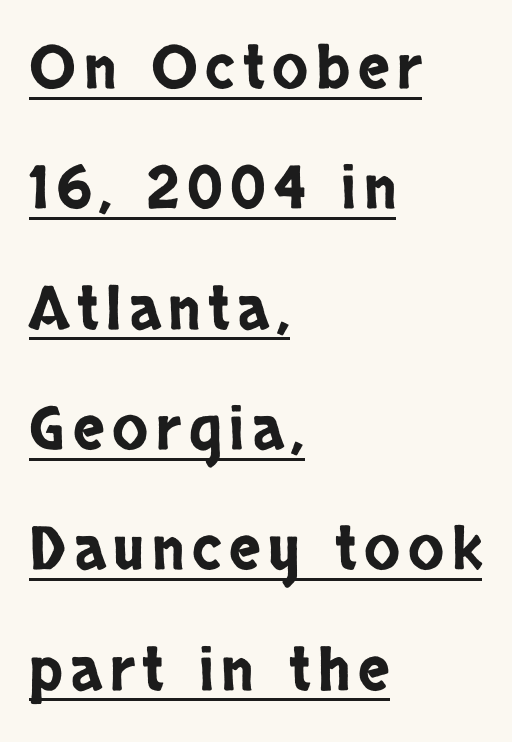
{"serif": "no", "italic": "no", "width": "condensed", "stroke_contrast": "low", "x_height": "large", "monospaced": "no", "underline": "yes", "align": "left", "line_spacing": "loose", "line_spacing_ratio": 2.04, "glyph_px": 59}
